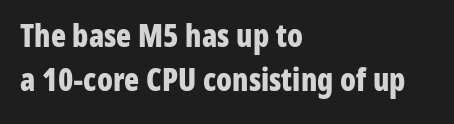
{"serif": "no", "italic": "no", "bold": "yes", "weight": "bold", "width": "condensed", "stroke_contrast": "low", "x_height": "medium", "monospaced": "no", "underline": "no", "align": "left", "line_spacing": "normal", "line_spacing_ratio": 1.42, "letter_spacing": "normal", "letter_spacing_em": 0.0, "glyph_px": 31}
